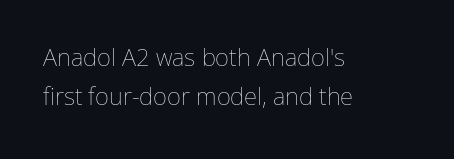
Q: Is the text bold? A: No.
Q: Is the text italic (slanted)? A: No, it is upright.
Q: Is the text underlined? A: No.
Q: How is the paragraph aligned? A: Left-aligned.
Q: Is the spacing between letters normal or unusually wide? A: Normal.
Q: Is the spacing between lines tight, normal or loose? A: Normal.
